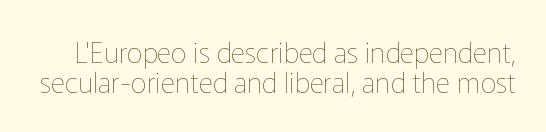
Weight: regular or lighter. Quick note: underline off. The designer dialed line spacing down below the default. Default kerning and tracking; the words read as compact shapes.
